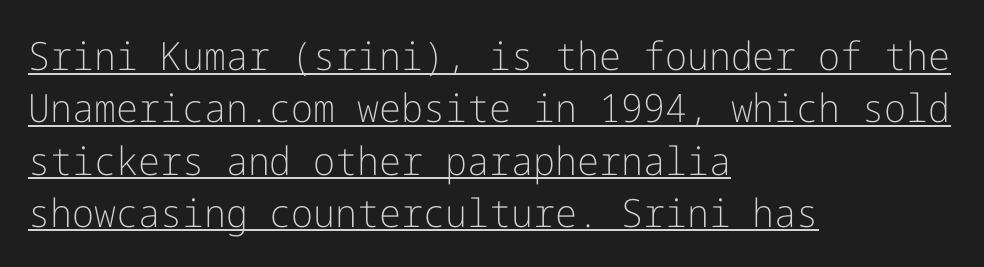
The typesetting does not lean heavy: it is not bold. The passage shown is underscored from start to finish. The lines in this sample share a left origin and differ only in where they stop. A typesetter would call this leading conventional body-copy spacing.
